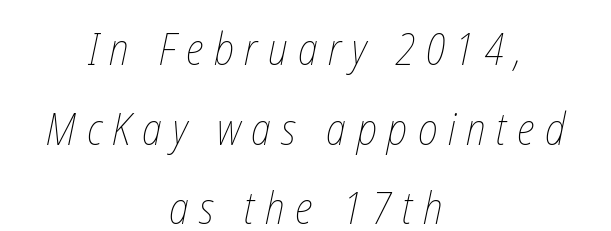
{"bold": "no", "weight": "thin", "width": "condensed", "stroke_contrast": "low", "x_height": "medium", "monospaced": "no", "underline": "no", "align": "center", "line_spacing_ratio": 1.81, "letter_spacing": "wide", "letter_spacing_em": 0.24, "glyph_px": 44}
